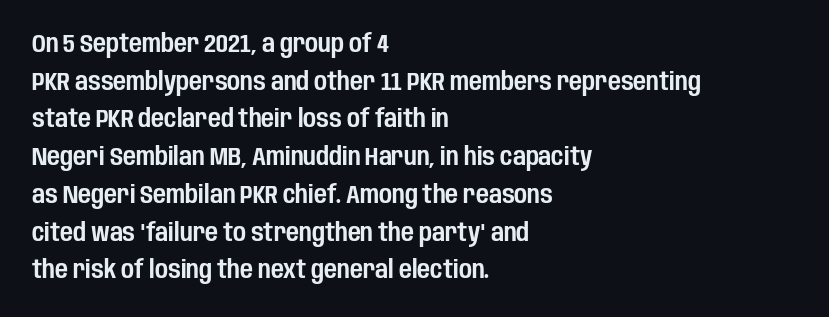
{"italic": "no", "underline": "no", "align": "left", "line_spacing": "normal", "line_spacing_ratio": 1.51, "letter_spacing": "normal", "letter_spacing_em": 0.0, "glyph_px": 25}
